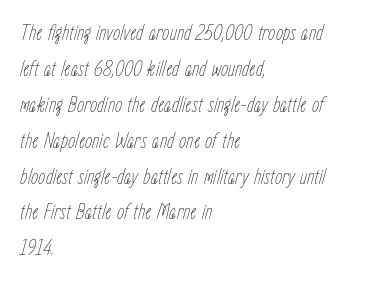
{"italic": "yes", "lean": "right", "slant_degrees": 15, "bold": "no", "underline": "no", "align": "left", "line_spacing": "normal", "line_spacing_ratio": 1.56, "letter_spacing": "normal", "letter_spacing_em": 0.0, "glyph_px": 23}
